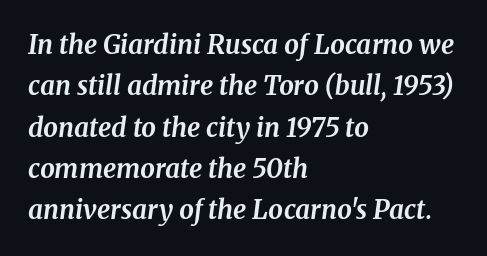
Q: Is the text bold? A: Yes.
Q: Is the text italic (slanted)? A: Yes, it leans right by about 8 degrees.
Q: Is the text underlined? A: No.
Q: How is the paragraph aligned? A: Left-aligned.
Q: Is the spacing between letters normal or unusually wide? A: Normal.
Q: Is the spacing between lines tight, normal or loose? A: Normal.
